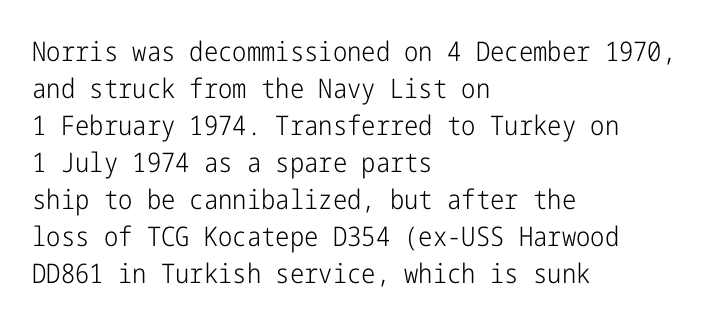
The image shows 27 px text type, upright; set left-aligned, normal line spacing (1.37x), normal letter spacing, not underlined.
